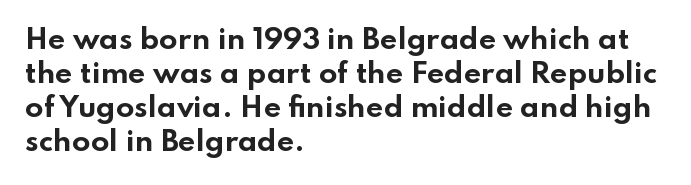
Does the weight exceed regular? Yes, all the way to bold. Short note: letters normally spaced. The space beneath each line is pristine and unruled. The typesetter chose a ragged-right arrangement here. Posture: vertical. The passage shown stacks its lines at a standard gap.
